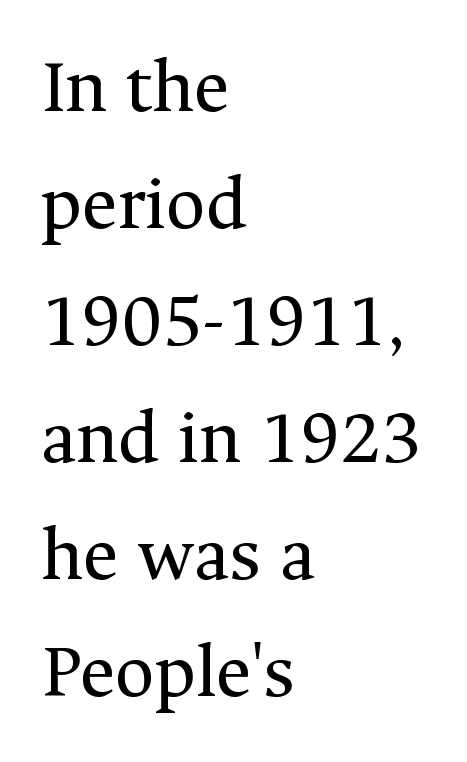
The image shows 77 px regular-weight serif type, upright; set left-aligned, normal line spacing (1.52x), normal letter spacing, not underlined; medium stroke contrast and a medium x-height.
